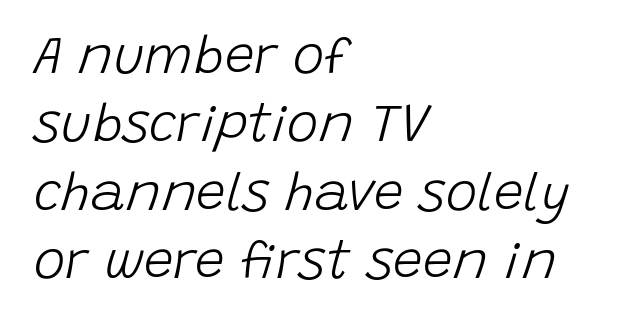
The image shows 53 px light type, italic (leaning right); set left-aligned, normal line spacing (1.29x), normal letter spacing, not underlined; low stroke contrast and a large x-height.
